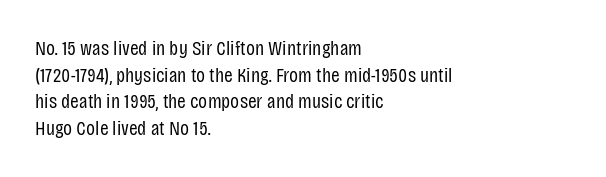
{"italic": "no", "bold": "no", "underline": "no", "align": "left", "line_spacing": "normal", "line_spacing_ratio": 1.27, "letter_spacing": "normal", "letter_spacing_em": 0.0, "glyph_px": 21}
